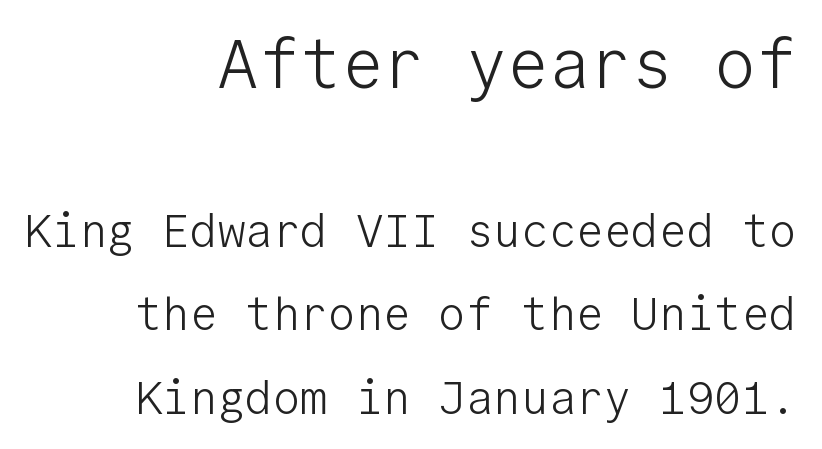
I'd call this a sans setting — the letters go barefoot. Notice how the passage keeps a crisp vertical edge on the right only. Scale decreases going downward across the two blocks. The passage shown is typed in a monospace face where columns stay perfectly aligned. Italic? Not at all — the glyphs are vertical. Unmarked baselines from the first word to the last.
